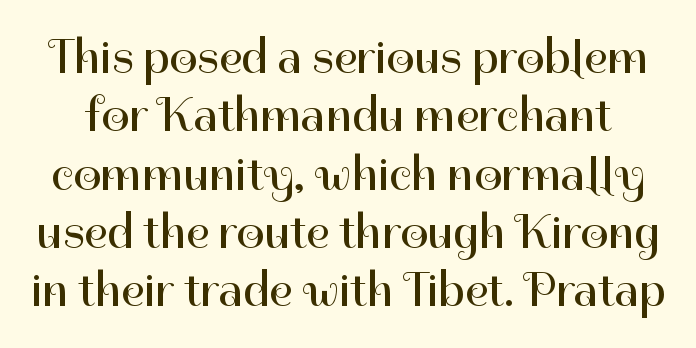
The image shows 49 px regular-weight sans-serif type, upright; set line spacing 1.19x, normal letter spacing, not underlined; high stroke contrast and a medium x-height.
